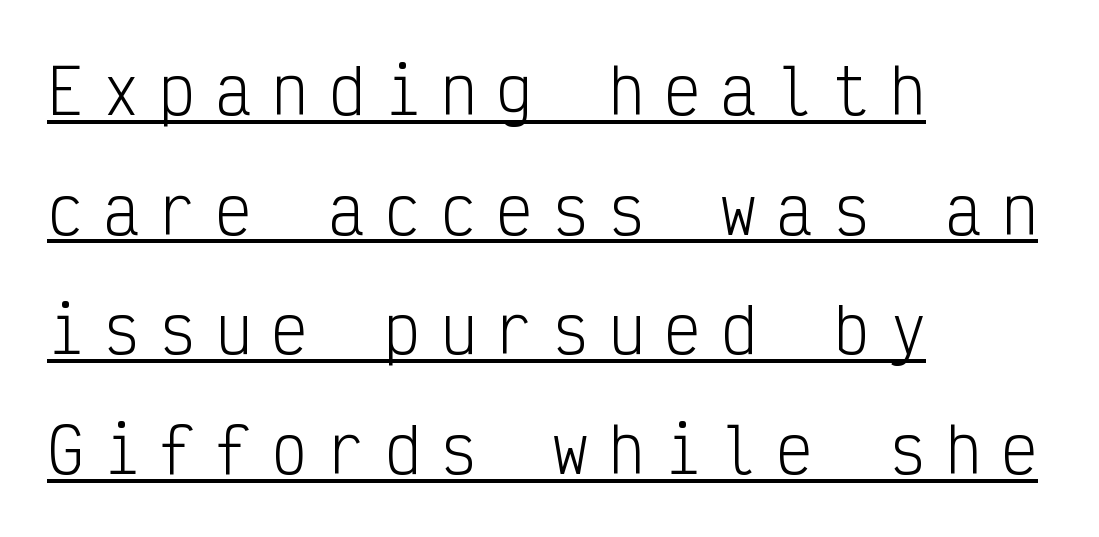
Q: Is the text bold? A: No.
Q: Is the text italic (slanted)? A: No, it is upright.
Q: Is the typeface a serif or a sans-serif typeface? A: Sans-serif.
Q: Is the text underlined? A: Yes.
Q: How is the paragraph aligned? A: Left-aligned.
Q: Is the spacing between letters normal or unusually wide? A: Unusually wide.
Q: Is the spacing between lines tight, normal or loose? A: Loose.
Q: Width (condensed, normal, or wide)? A: Condensed.
Q: Stroke contrast? A: Low.
Q: x-height? A: Medium.
Q: Monospaced? A: Yes.
